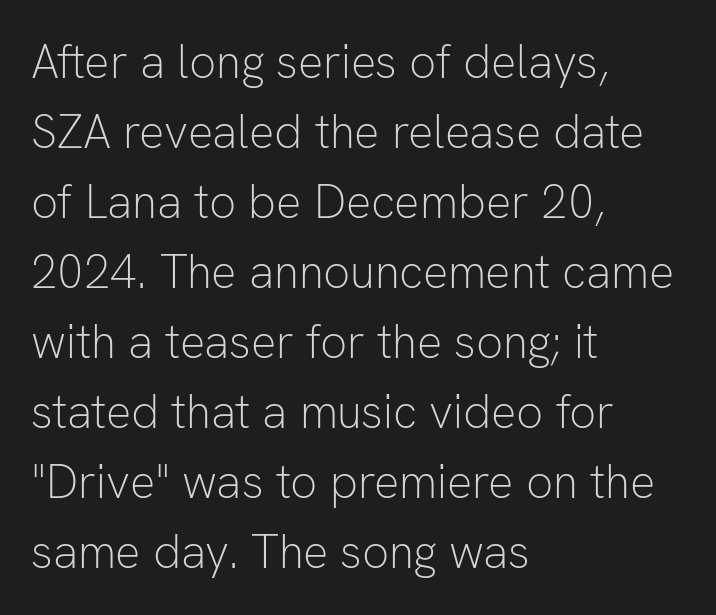
The image shows 47 px light sans-serif type, upright; set left-aligned, normal line spacing (1.49x), normal letter spacing, not underlined; low stroke contrast and a medium x-height.
